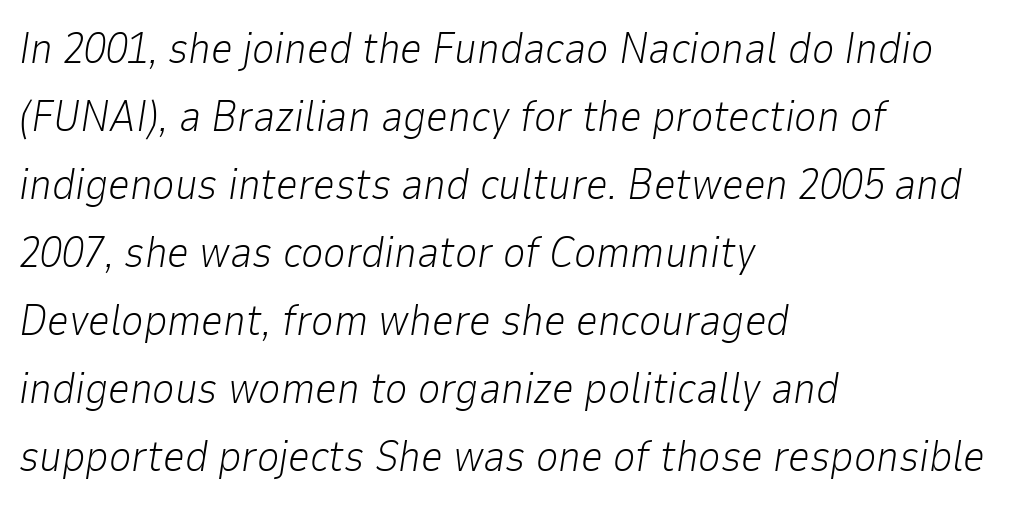
Caption: face not bold, strokes unweighted. The letters are slanted; this is an italic face. Glance below the letters and you will spot only blank space. The type is set solid horizontally, with unmodified tracking. Vertical spacing — default.
